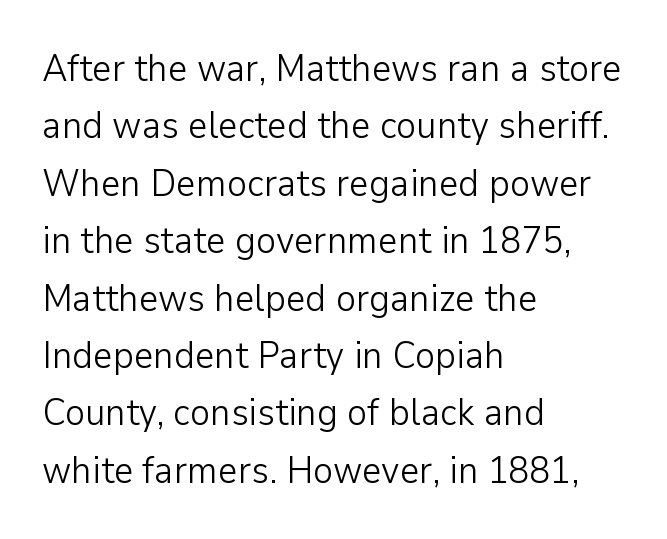
Vertical strokes here are truly vertical. Leading matches the norm, producing a regular column. Look at the bottom of the vertical strokes: they stop flat, with no serifs. The rag falls on the right side of this text block. The specimen omits any rule beneath the text block's lines. Character widths vary here, with narrow letters taking less room than wide ones.
